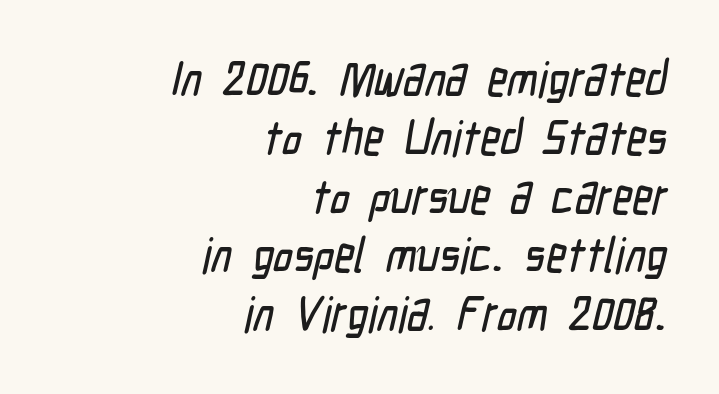
Q: Is the typeface a serif or a sans-serif typeface? A: Sans-serif.
Q: Is the text underlined? A: No.
Q: How is the paragraph aligned? A: Right-aligned.
Q: Is the spacing between letters normal or unusually wide? A: Normal.
Q: Width (condensed, normal, or wide)? A: Condensed.
Q: Stroke contrast? A: Low.
Q: x-height? A: Medium.
Q: Monospaced? A: No.
